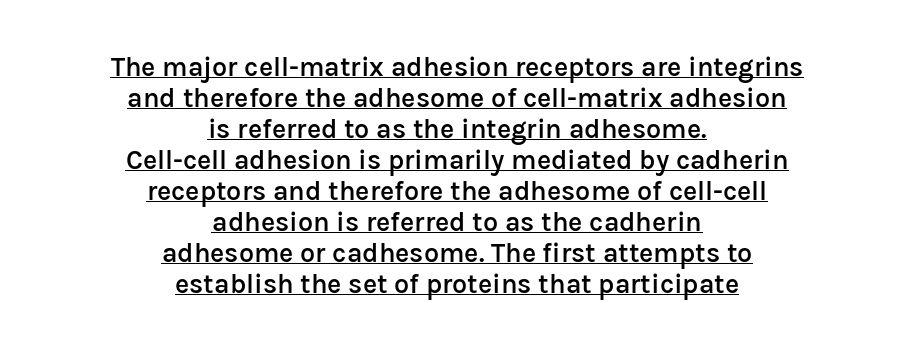
Whoever set this chose condensed vertical rhythm over breathing room. Centered paragraph, ragged on both sides. How are the letters spaced? Ordinarily, with no added tracking. Unlike italic type, these characters show no tilt at all. The strokes are fattened partway — semibold, not bold.
